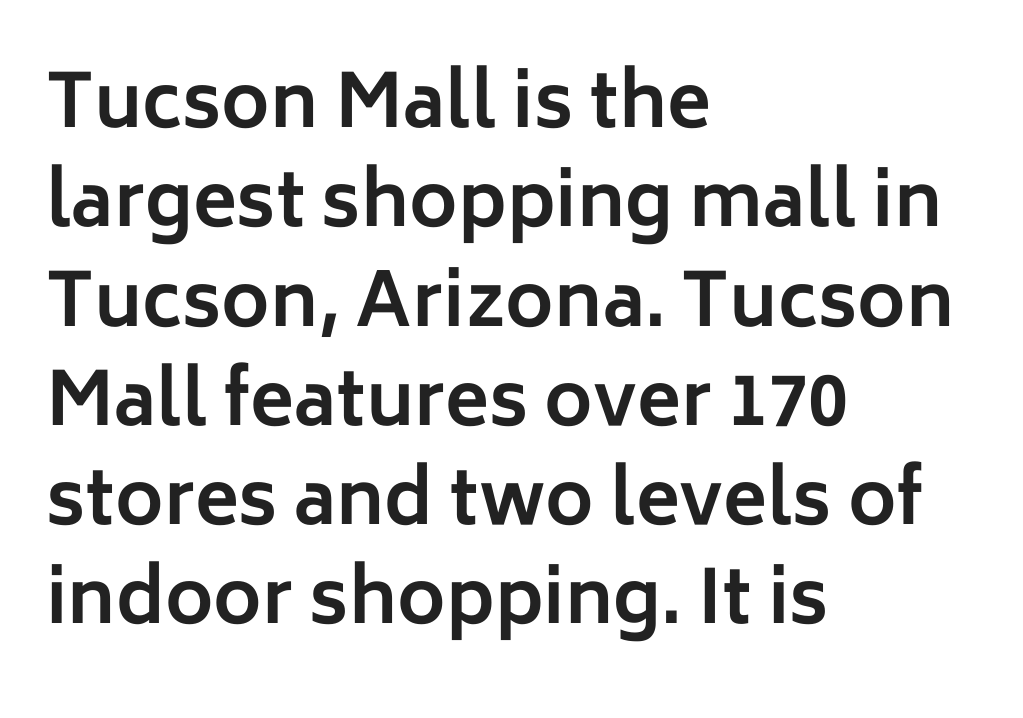
{"serif": "no", "italic": "no", "bold": "yes", "weight": "bold", "width": "normal", "stroke_contrast": "low", "x_height": "medium", "monospaced": "no", "underline": "no", "align": "left", "line_spacing": "normal", "line_spacing_ratio": 1.36, "letter_spacing": "normal", "letter_spacing_em": 0.0, "glyph_px": 73}
